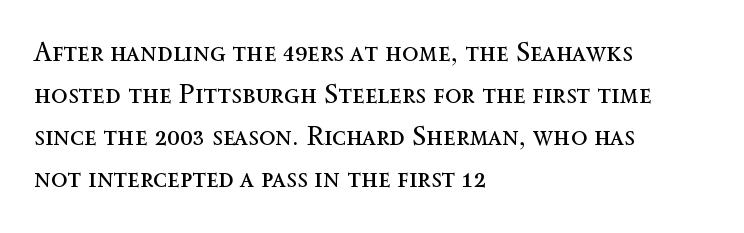
The image shows 27 px text type, upright; set left-aligned, normal line spacing (1.56x), normal letter spacing, not underlined.
